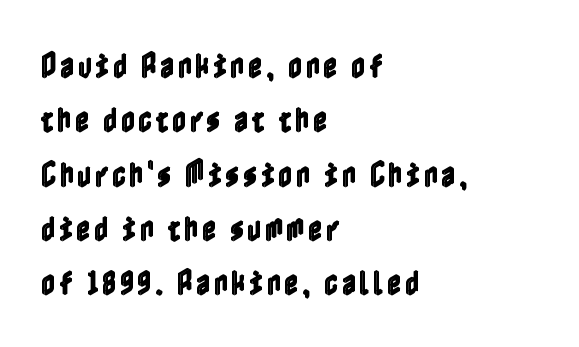
Q: Is the text italic (slanted)? A: No, it is upright.
Q: Is the text underlined? A: No.
Q: How is the paragraph aligned? A: Left-aligned.
Q: Is the spacing between lines tight, normal or loose? A: Loose.
Q: Width (condensed, normal, or wide)? A: Condensed.
Q: x-height? A: Medium.
